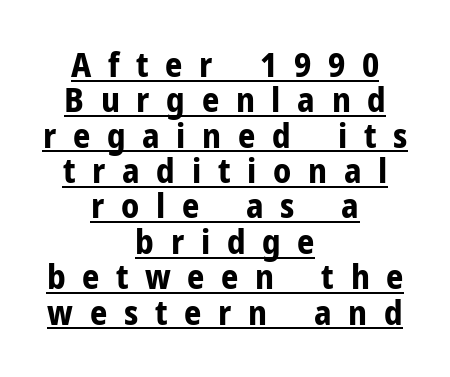
{"serif": "no", "italic": "no", "bold": "yes", "weight": "bold", "width": "normal", "stroke_contrast": "low", "x_height": "medium", "monospaced": "no", "underline": "yes", "align": "center", "line_spacing": "tight", "line_spacing_ratio": 1.04, "letter_spacing": "wide", "letter_spacing_em": 0.49, "glyph_px": 34}
